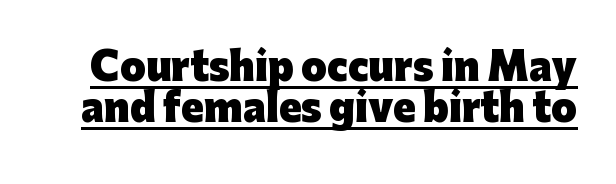
Q: Is the text bold? A: Yes.
Q: Is the text italic (slanted)? A: No, it is upright.
Q: Is the typeface a serif or a sans-serif typeface? A: Sans-serif.
Q: Is the text underlined? A: Yes.
Q: Is the spacing between letters normal or unusually wide? A: Normal.
Q: Is the spacing between lines tight, normal or loose? A: Tight.
Q: Width (condensed, normal, or wide)? A: Normal.
Q: Stroke contrast? A: Low.
Q: x-height? A: Medium.
Q: Monospaced? A: No.
